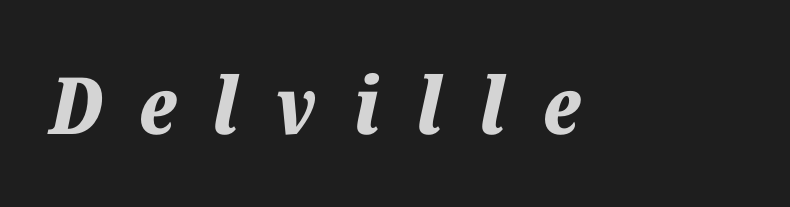
Nobody drew a line under any word here. Words appear elongated and porous because spacing is wide. These lines are rendered in a variable-pitch font. Heavy-handed strokes throughout: this text is bold. Yep, that's italic — everything's leaning.
